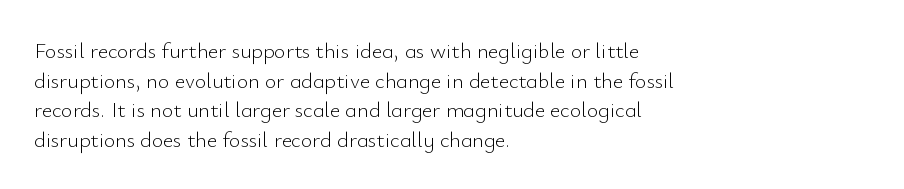
{"italic": "no", "bold": "no", "underline": "no", "align": "left", "line_spacing": "normal", "line_spacing_ratio": 1.35, "letter_spacing": "normal", "letter_spacing_em": 0.0, "glyph_px": 22}
